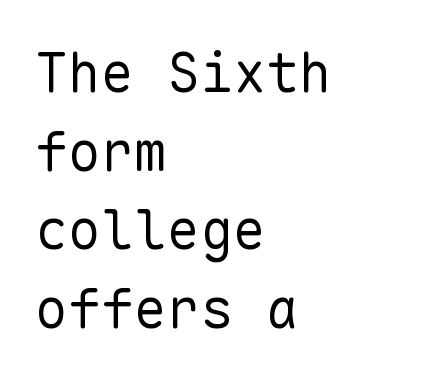
Q: Is the text bold? A: No.
Q: Is the text italic (slanted)? A: No, it is upright.
Q: Is the typeface a serif or a sans-serif typeface? A: Sans-serif.
Q: Is the text underlined? A: No.
Q: How is the paragraph aligned? A: Left-aligned.
Q: Is the spacing between letters normal or unusually wide? A: Normal.
Q: Is the spacing between lines tight, normal or loose? A: Normal.
Q: Width (condensed, normal, or wide)? A: Normal.
Q: Stroke contrast? A: Low.
Q: x-height? A: Medium.
Q: Monospaced? A: Yes.
